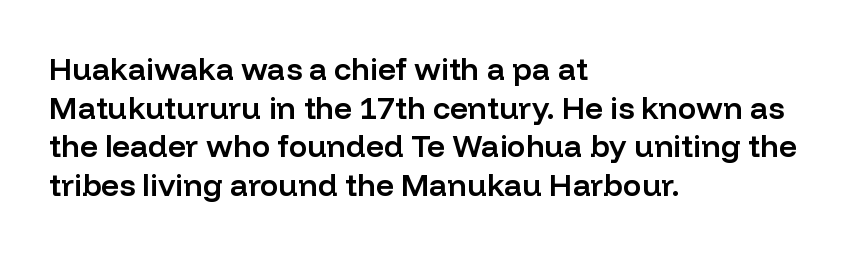
The image shows 31 px semibold sans-serif type, upright; set left-aligned, normal line spacing (1.25x), normal letter spacing, not underlined; low stroke contrast and a medium x-height.
